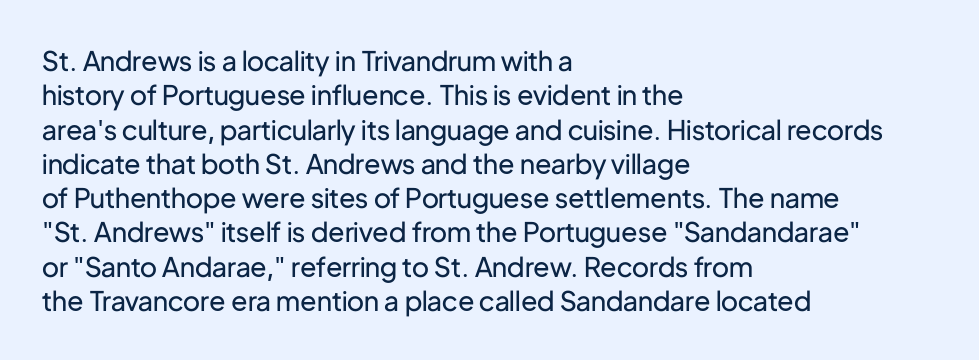
The letterforms sit at book weight or below. Honestly, the letter spacing is just normal — you wouldn't notice it. The type sits square on the baseline with zero lean. Unmarked baselines from the first word to the last. The text block is weighted toward the left margin, trailing off unevenly rightward. The designer left line spacing at the default.
